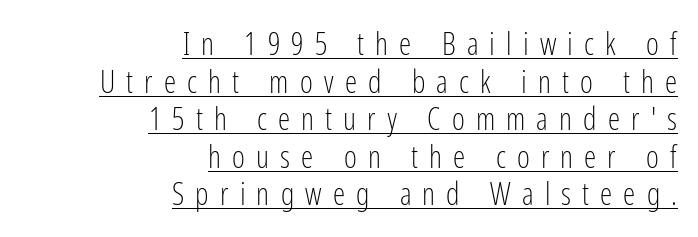
{"serif": "no", "italic": "no", "bold": "no", "weight": "light", "width": "condensed", "stroke_contrast": "low", "x_height": "medium", "monospaced": "no", "underline": "yes", "align": "right", "line_spacing_ratio": 1.21, "letter_spacing": "wide", "letter_spacing_em": 0.36, "glyph_px": 31}
